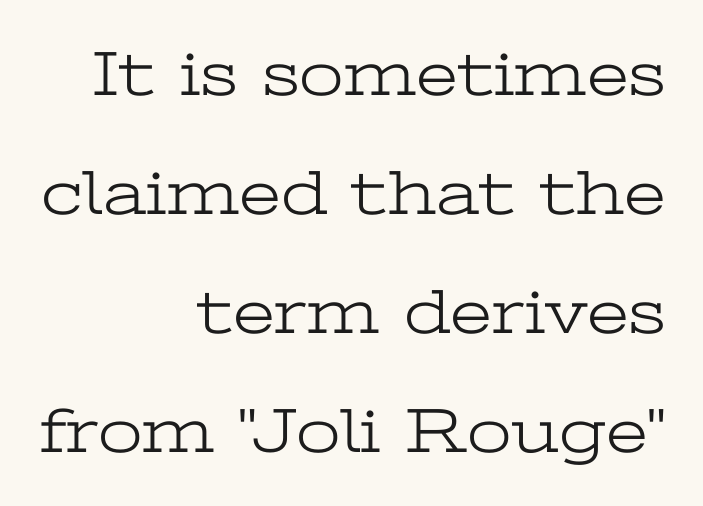
{"serif": "yes", "italic": "no", "bold": "no", "weight": "light", "width": "wide", "stroke_contrast": "low", "x_height": "medium", "monospaced": "no", "underline": "no", "align": "right", "line_spacing_ratio": 1.86, "letter_spacing": "normal", "letter_spacing_em": 0.0, "glyph_px": 64}
